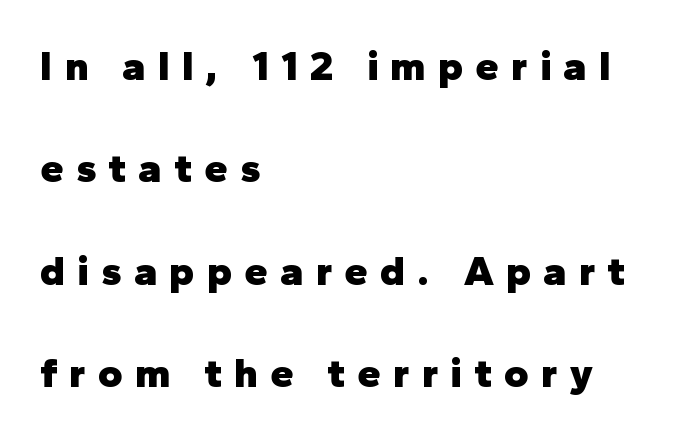
Reading down the column, the eye jumps a long way to each next line. The line texture is sparse and dotted thanks to wide tracking. A clean baseline with only descenders dipping below it. Tall strokes in this sample are plumb rather than angled. Typeset ragged right — the left edge is the straight one. The font family rendered here belongs to the sans-serif group.
